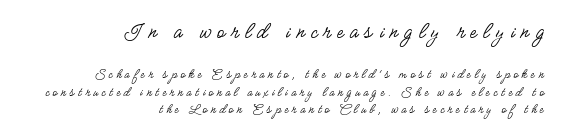
The image shows 24 px text type; set right-aligned, line spacing 1.22x, unusually wide letter spacing (+0.26 em), not underlined; the first (top) block is 1.71x larger.
